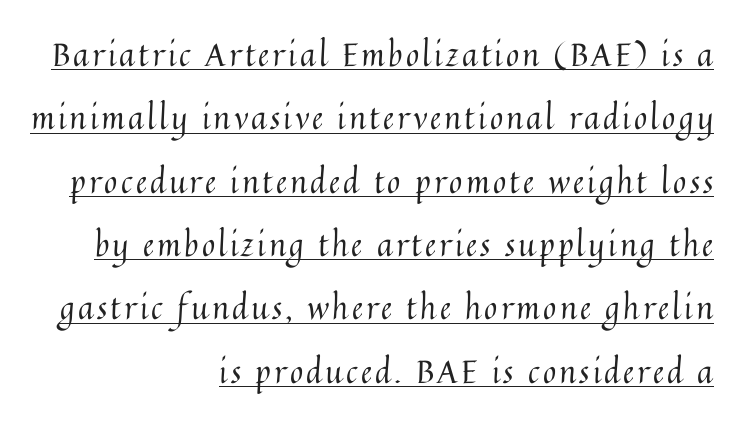
{"bold": "no", "weight": "regular", "width": "normal", "stroke_contrast": "medium", "x_height": "medium", "monospaced": "no", "underline": "yes", "align": "right", "line_spacing": "loose", "line_spacing_ratio": 1.98, "glyph_px": 32}
